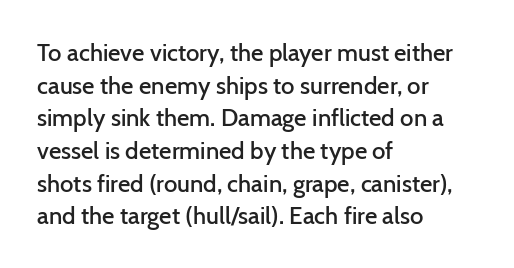
Q: Is the text bold? A: Semi-bold.
Q: Is the text italic (slanted)? A: No, it is upright.
Q: Is the text underlined? A: No.
Q: How is the paragraph aligned? A: Left-aligned.
Q: Is the spacing between letters normal or unusually wide? A: Normal.
Q: Is the spacing between lines tight, normal or loose? A: Normal.
